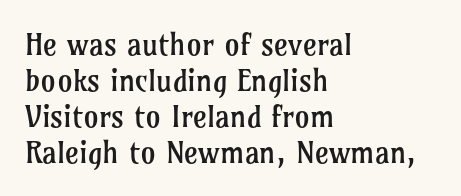
{"serif": "yes", "italic": "no", "bold": "no", "weight": "regular", "width": "normal", "stroke_contrast": "low", "x_height": "medium", "monospaced": "no", "underline": "no", "align": "left", "line_spacing_ratio": 1.2, "letter_spacing": "normal", "letter_spacing_em": 0.0, "glyph_px": 30}
